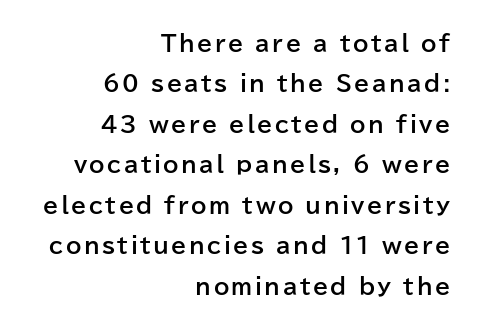
Unlike italic type, these characters show no tilt at all. Short and long lines alike share a common ending point at right. A full-strength bold gives these letters their thick strokes. A clean baseline with only descenders dipping below it.
